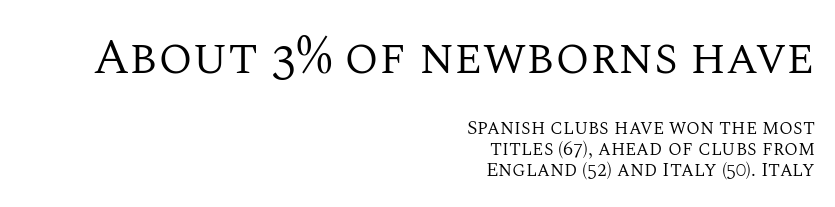
{"serif": "yes", "italic": "no", "bold": "no", "weight": "regular", "width": "normal", "stroke_contrast": "medium", "x_height": "large", "monospaced": "no", "underline": "no", "align": "right", "line_spacing": "tight", "line_spacing_ratio": 1.05, "letter_spacing": "normal", "letter_spacing_em": 0.0, "larger_block": "first", "size_ratio": 2.5, "glyph_px": 50}
